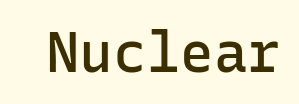
Q: Is the text bold? A: Semi-bold.
Q: Is the text italic (slanted)? A: No, it is upright.
Q: Is the typeface a serif or a sans-serif typeface? A: Sans-serif.
Q: Is the text underlined? A: No.
Q: Is the spacing between letters normal or unusually wide? A: Normal.
Q: Width (condensed, normal, or wide)? A: Normal.
Q: Stroke contrast? A: Low.
Q: x-height? A: Medium.
Q: Monospaced? A: Yes.
